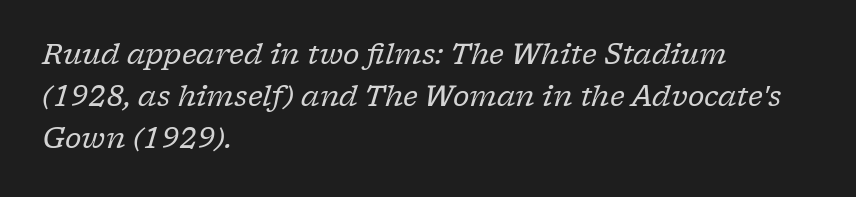
{"serif": "yes", "italic": "yes", "lean": "right", "slant_degrees": 17, "bold": "no", "weight": "regular", "width": "normal", "stroke_contrast": "low", "x_height": "medium", "monospaced": "no", "underline": "no", "align": "left", "line_spacing": "normal", "line_spacing_ratio": 1.5, "letter_spacing": "normal", "letter_spacing_em": 0.0, "glyph_px": 28}
